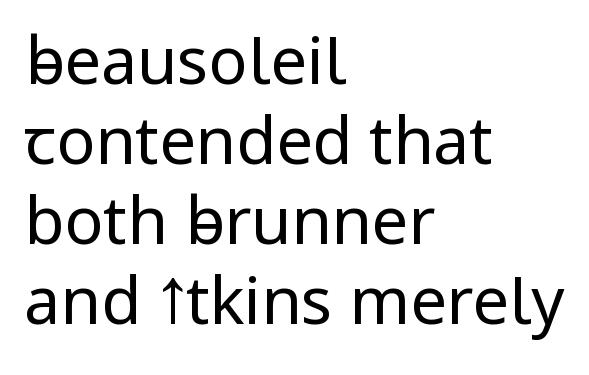
These lines are rendered in a variable-pitch font. Standard letterfit; no display-style spreading of the glyphs. Is this a heavy cut? Hardly; it is regular or lighter. The text was rendered using a sans face with plain stroke endings. This sample is left-justified, so line endings fall wherever the words run out.
